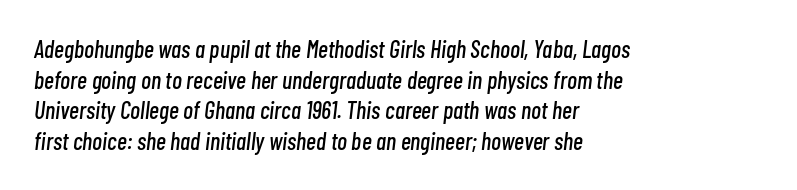
Is the type slanted? Yes — the strokes lean at a clear angle. What's the leading like? Ordinary, nothing unusual. Beneath every word, the page is bare. Look at the tracking — it's just the regular setting, nothing added. This rendering uses left alignment, leaving the right contour irregular.
